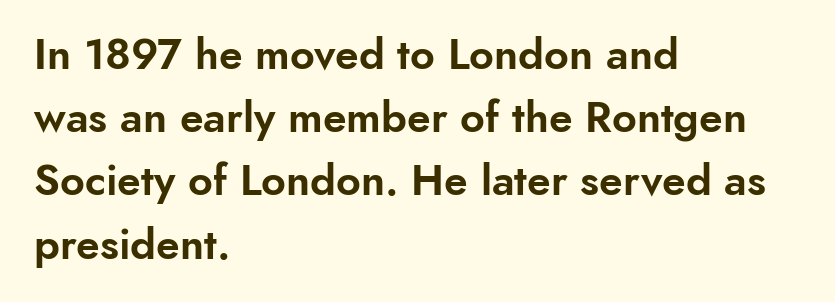
{"serif": "no", "italic": "no", "width": "normal", "stroke_contrast": "low", "x_height": "small", "monospaced": "no", "underline": "no", "align": "left", "line_spacing": "normal", "line_spacing_ratio": 1.47, "letter_spacing": "normal", "letter_spacing_em": 0.0, "glyph_px": 43}
